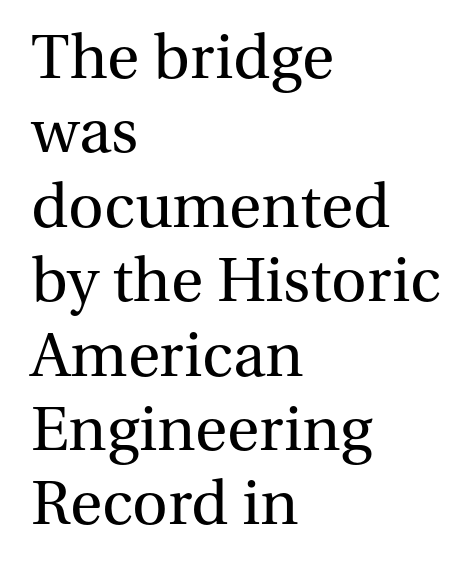
{"serif": "yes", "italic": "no", "bold": "no", "weight": "regular", "width": "normal", "stroke_contrast": "medium", "x_height": "medium", "monospaced": "no", "underline": "no", "align": "left", "line_spacing_ratio": 1.2, "letter_spacing": "normal", "letter_spacing_em": 0.0, "glyph_px": 62}
